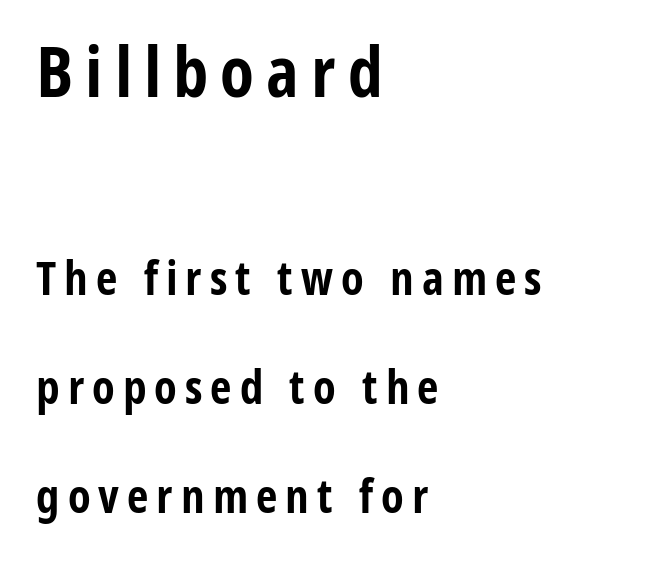
The image shows 70 px bold, condensed sans-serif type, upright; set left-aligned, loose line spacing (2.32x), not underlined; the first (top) block is 1.49x larger; low stroke contrast and a medium x-height.
